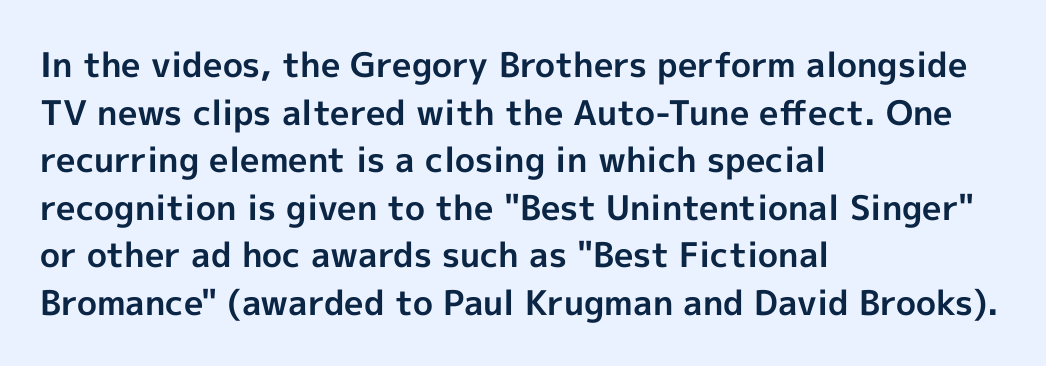
The image shows 34 px bold sans-serif type, upright; set left-aligned, normal line spacing (1.4x), normal letter spacing, not underlined; a medium x-height.
